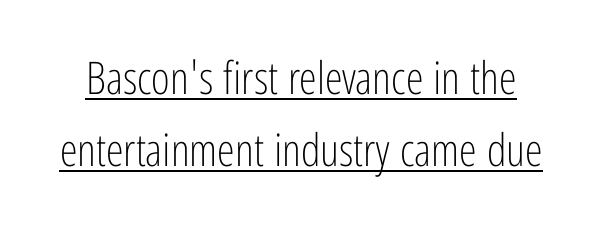
The image shows 45 px light, condensed sans-serif type, upright; set normal line spacing (1.61x), normal letter spacing, underlined; low stroke contrast and a medium x-height.
